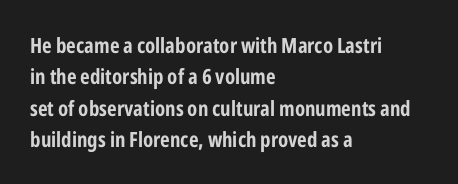
The image shows 21 px text type, upright; set left-aligned, normal line spacing (1.49x), normal letter spacing, not underlined.
